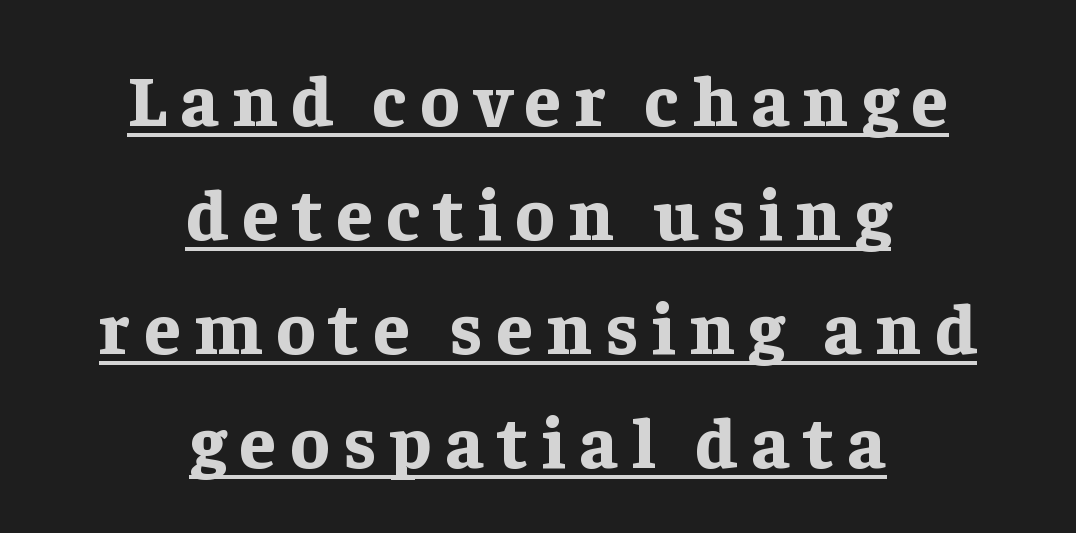
The image shows 73 px bold serif type, upright; set centered, normal line spacing (1.56x), underlined; low stroke contrast and a medium x-height.
